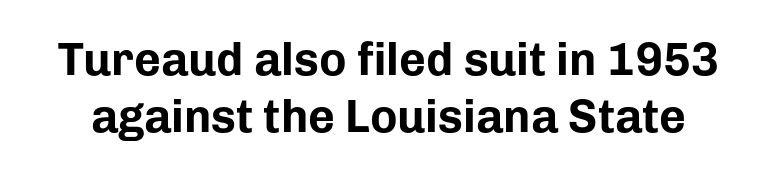
Q: Is the text bold? A: Yes.
Q: Is the text italic (slanted)? A: No, it is upright.
Q: Is the typeface a serif or a sans-serif typeface? A: Sans-serif.
Q: Is the text underlined? A: No.
Q: Is the spacing between letters normal or unusually wide? A: Normal.
Q: Width (condensed, normal, or wide)? A: Normal.
Q: Stroke contrast? A: Low.
Q: x-height? A: Medium.
Q: Monospaced? A: No.
